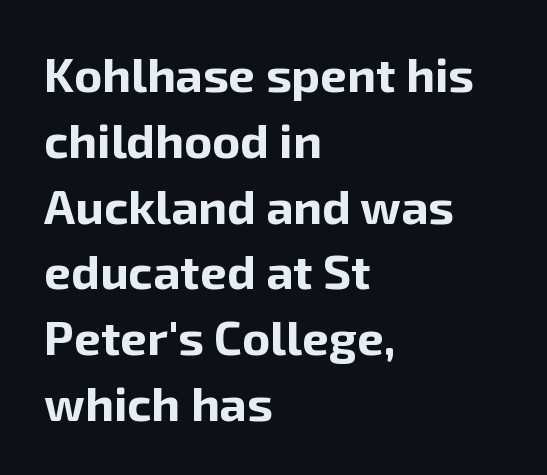
The image shows 48 px bold sans-serif type, upright; set left-aligned, normal line spacing (1.37x), normal letter spacing, not underlined; low stroke contrast and a medium x-height.
